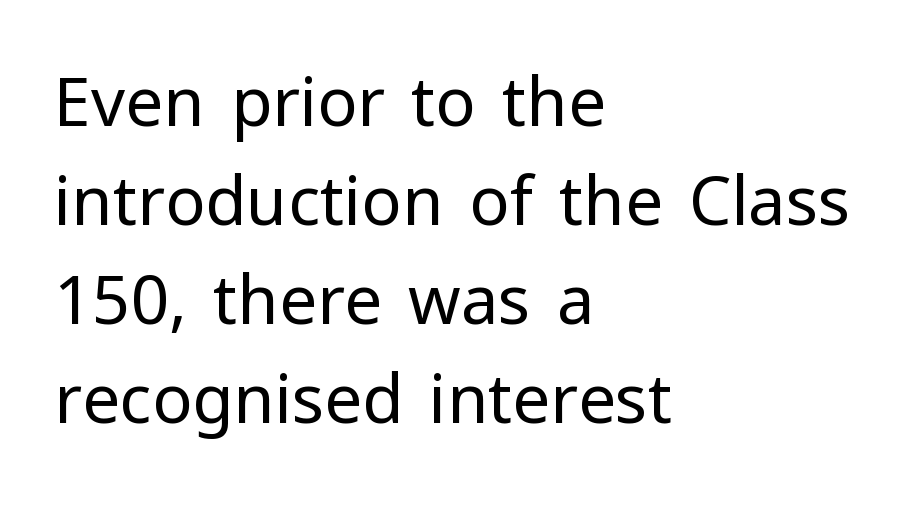
{"serif": "no", "italic": "no", "bold": "no", "weight": "regular", "width": "normal", "stroke_contrast": "low", "x_height": "medium", "monospaced": "no", "underline": "no", "align": "left", "line_spacing": "normal", "line_spacing_ratio": 1.48, "letter_spacing": "normal", "letter_spacing_em": 0.0, "glyph_px": 67}
